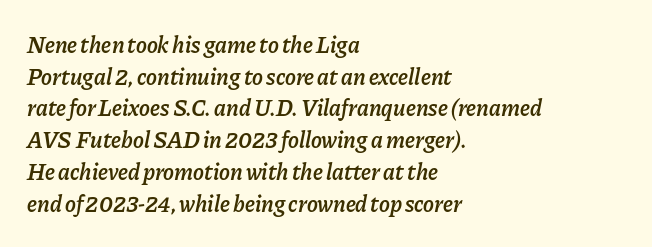
{"italic": "yes", "lean": "right", "slant_degrees": 11, "bold": "semi", "underline": "no", "align": "left", "line_spacing": "normal", "line_spacing_ratio": 1.38, "letter_spacing": "normal", "letter_spacing_em": 0.0, "glyph_px": 23}
